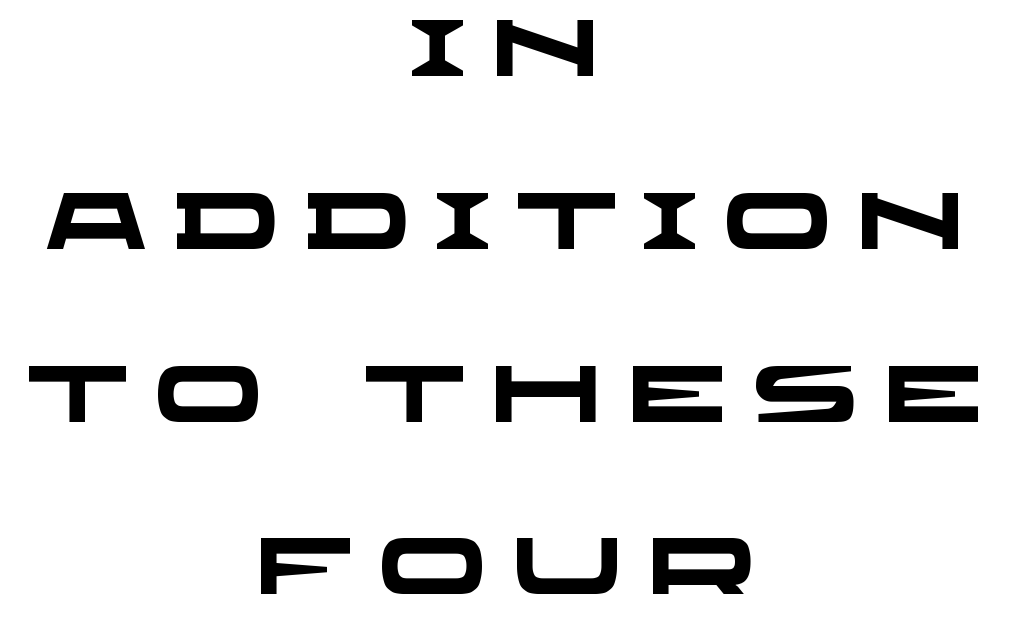
This is heavy type, rendered in bold. Display-style spreading of the glyphs; the letterfit is very open. Glance below the letters and you will spot only blank space. Which margin do the lines hug? Neither — every line sits in the middle. You could not count columns in this text — the font is proportionally spaced. Nothing sits at the stroke ends, so this counts as sans-serif.
